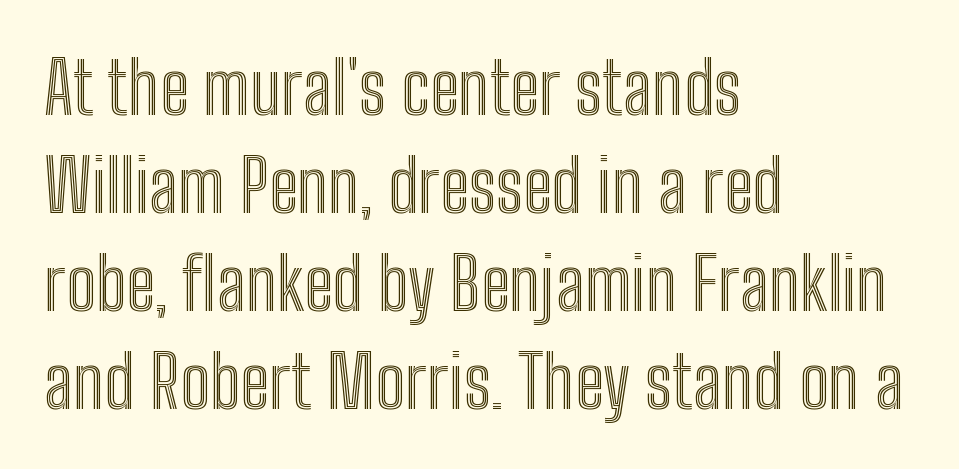
Each row of text sits above clean, open space. A roman cut, with each character standing at attention. Evenly set lines give the paragraph a standard silhouette. Glyph-to-glyph distance matches everyday printed text. Varying glyph widths throughout — classic text-font behaviour.
